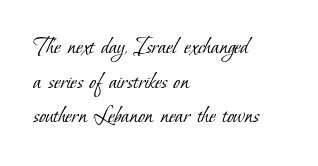
{"bold": "no", "underline": "no", "align": "left", "line_spacing": "normal", "line_spacing_ratio": 1.39, "letter_spacing": "normal", "letter_spacing_em": 0.0, "glyph_px": 25}
